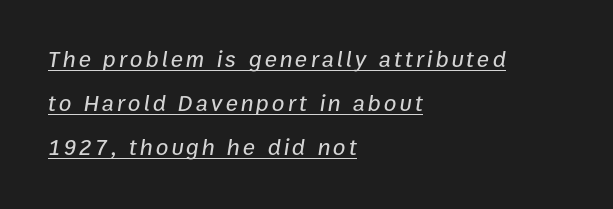
In CSS terms this would be text-align: left. The rendering uses a large line-height, opening up the rows. Slant detected: the letters are inclined. The lettering is marked with a stroke running underneath it.
